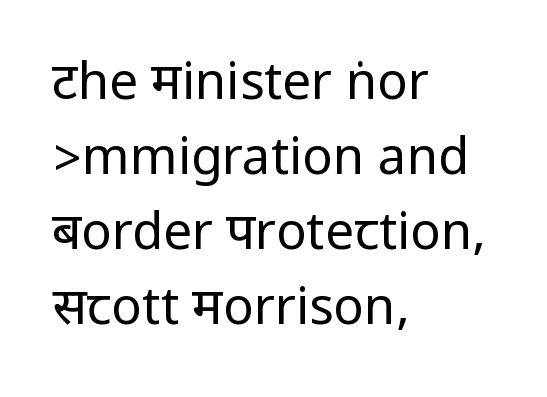
Q: Is the text bold? A: No.
Q: Is the text italic (slanted)? A: No, it is upright.
Q: Is the typeface a serif or a sans-serif typeface? A: Sans-serif.
Q: Is the text underlined? A: No.
Q: How is the paragraph aligned? A: Left-aligned.
Q: Is the spacing between letters normal or unusually wide? A: Normal.
Q: Is the spacing between lines tight, normal or loose? A: Normal.
Q: Width (condensed, normal, or wide)? A: Condensed.
Q: Stroke contrast? A: Low.
